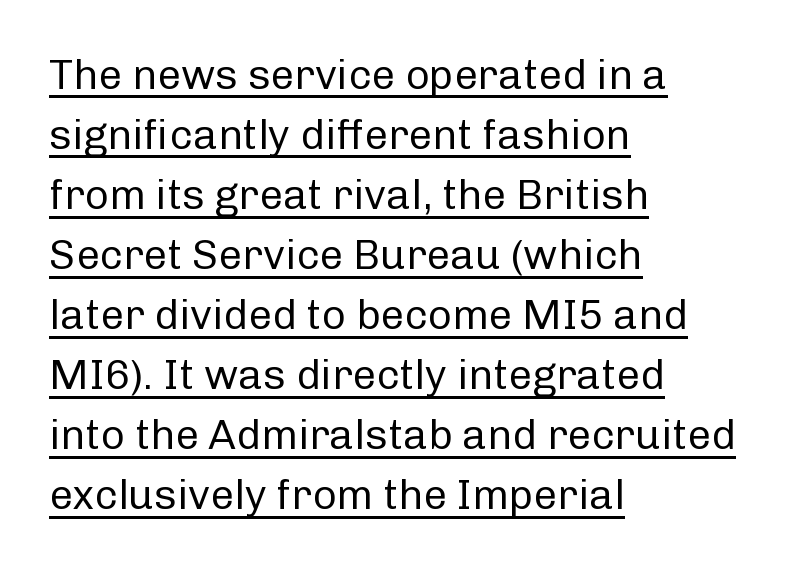
Q: Is the text bold? A: No.
Q: Is the text italic (slanted)? A: No, it is upright.
Q: Is the typeface a serif or a sans-serif typeface? A: Sans-serif.
Q: Is the text underlined? A: Yes.
Q: How is the paragraph aligned? A: Left-aligned.
Q: Is the spacing between letters normal or unusually wide? A: Normal.
Q: Is the spacing between lines tight, normal or loose? A: Normal.
Q: Width (condensed, normal, or wide)? A: Normal.
Q: Stroke contrast? A: Low.
Q: x-height? A: Medium.
Q: Monospaced? A: No.
